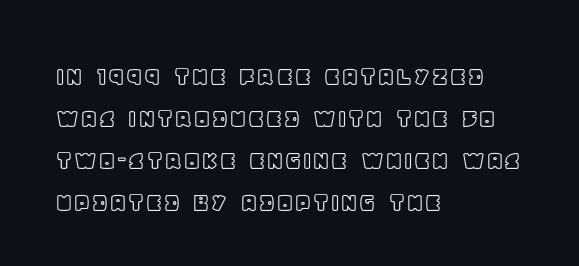
Q: Is the text italic (slanted)? A: No, it is upright.
Q: Is the text underlined? A: No.
Q: How is the paragraph aligned? A: Left-aligned.
Q: Is the spacing between letters normal or unusually wide? A: Normal.
Q: Is the spacing between lines tight, normal or loose? A: Normal.
Q: Width (condensed, normal, or wide)? A: Normal.
Q: x-height? A: Large.
Q: Monospaced? A: No.
